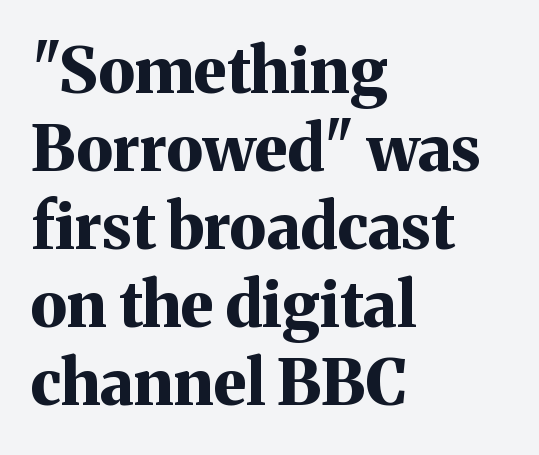
The image shows 63 px bold serif type, upright; set left-aligned, line spacing 1.24x, normal letter spacing, not underlined; medium stroke contrast and a medium x-height.
